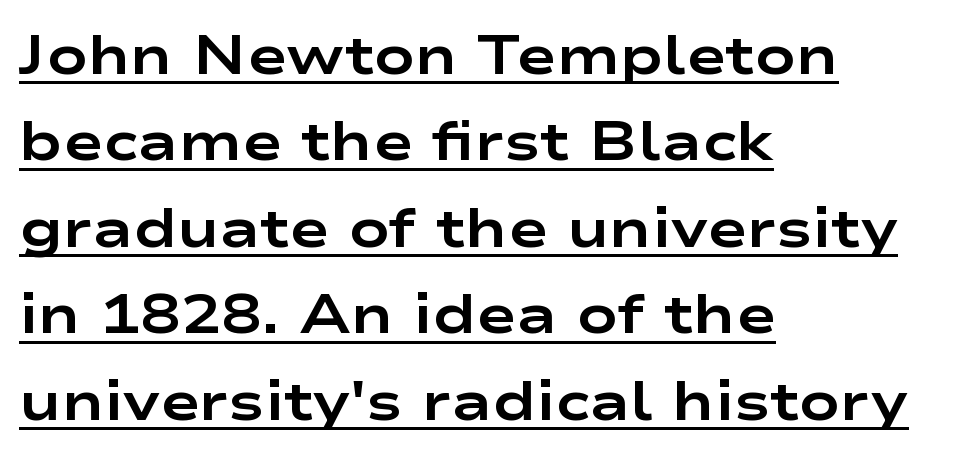
Q: Is the text bold? A: Yes.
Q: Is the text italic (slanted)? A: No, it is upright.
Q: Is the typeface a serif or a sans-serif typeface? A: Sans-serif.
Q: Is the text underlined? A: Yes.
Q: How is the paragraph aligned? A: Left-aligned.
Q: Is the spacing between letters normal or unusually wide? A: Normal.
Q: Is the spacing between lines tight, normal or loose? A: Normal.
Q: Width (condensed, normal, or wide)? A: Wide.
Q: Stroke contrast? A: Low.
Q: x-height? A: Medium.
Q: Monospaced? A: No.
